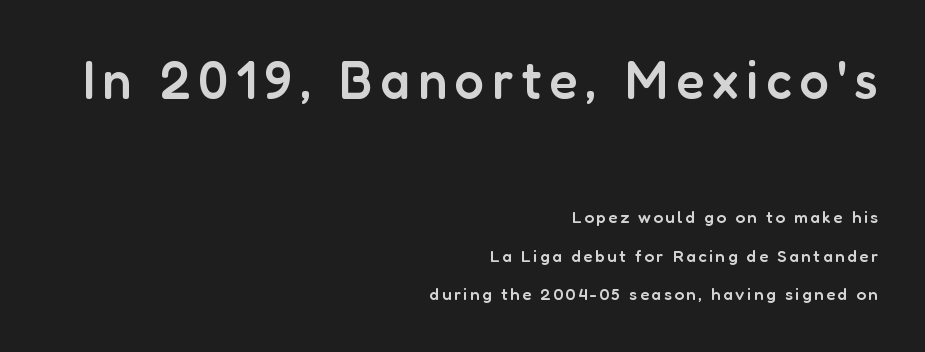
On the weight axis this lands at semibold, roughly 600. Layout note: lines flush right. Characters remain perfectly vertical along every line. Do the characters align in a grid? No, the font is proportional. If you squint, the top block still reads clearly — it's the larger of the two.
